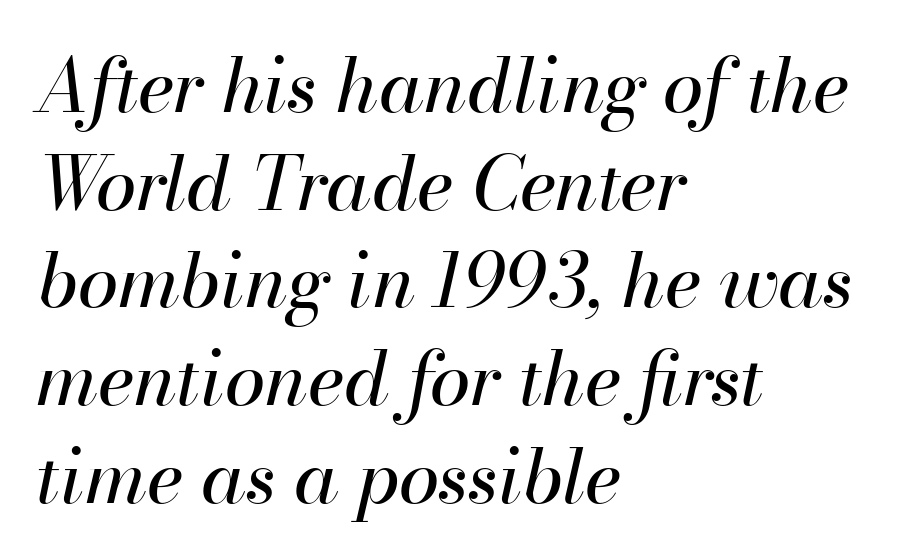
The image shows 74 px regular-weight type, italic (leaning right); set left-aligned, normal line spacing (1.32x), normal letter spacing, not underlined; high stroke contrast and a small x-height.
